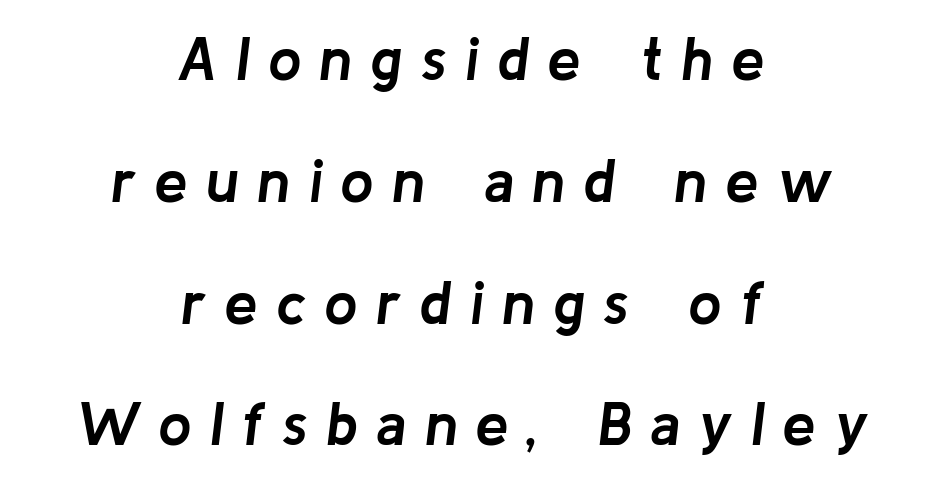
Q: Is the text bold? A: Yes.
Q: Is the text italic (slanted)? A: Yes, it leans right by about 8 degrees.
Q: Is the text underlined? A: No.
Q: How is the paragraph aligned? A: Centered.
Q: Is the spacing between letters normal or unusually wide? A: Unusually wide.
Q: Is the spacing between lines tight, normal or loose? A: Loose.
Q: Width (condensed, normal, or wide)? A: Normal.
Q: Stroke contrast? A: Low.
Q: x-height? A: Medium.
Q: Monospaced? A: No.
